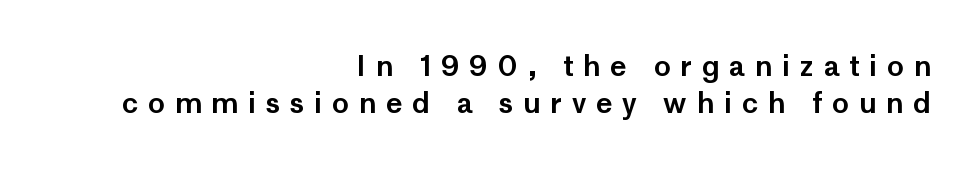
Does the copy run flush right? Yes — the right margin is perfectly even. Horizontal bands of white between lines are of average thickness. Grotesque or geometric, the face here clearly has no serifs. Here the designer chose a conventional face with non-uniform glyph widths.
